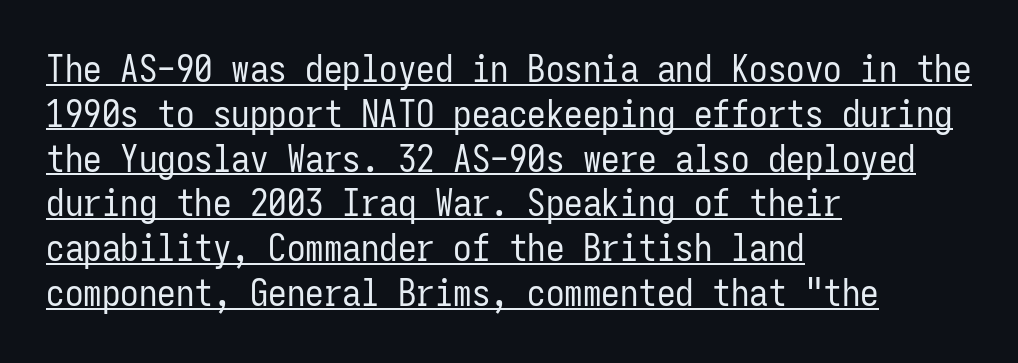
Q: Is the text bold? A: No.
Q: Is the text italic (slanted)? A: No, it is upright.
Q: Is the typeface a serif or a sans-serif typeface? A: Sans-serif.
Q: Is the text underlined? A: Yes.
Q: How is the paragraph aligned? A: Left-aligned.
Q: Is the spacing between letters normal or unusually wide? A: Normal.
Q: Width (condensed, normal, or wide)? A: Condensed.
Q: Stroke contrast? A: Low.
Q: x-height? A: Medium.
Q: Monospaced? A: Yes.
